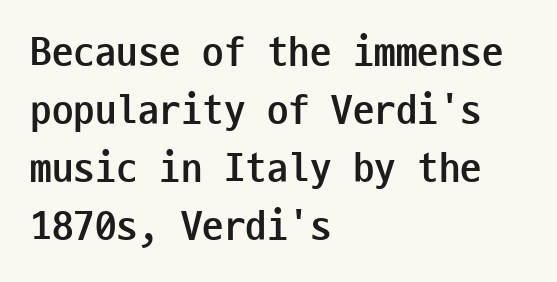
{"serif": "no", "italic": "no", "bold": "yes", "weight": "semibold", "width": "condensed", "stroke_contrast": "low", "x_height": "medium", "monospaced": "yes", "underline": "no", "align": "left", "line_spacing": "normal", "line_spacing_ratio": 1.35, "letter_spacing": "normal", "letter_spacing_em": 0.0, "glyph_px": 43}
